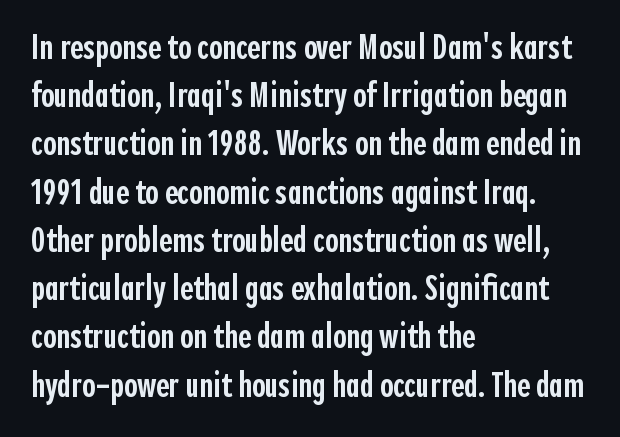
{"serif": "no", "italic": "no", "bold": "semi", "weight": "semibold", "width": "condensed", "x_height": "medium", "monospaced": "no", "underline": "no", "align": "left", "line_spacing": "normal", "line_spacing_ratio": 1.34, "letter_spacing": "normal", "letter_spacing_em": 0.0, "glyph_px": 36}
